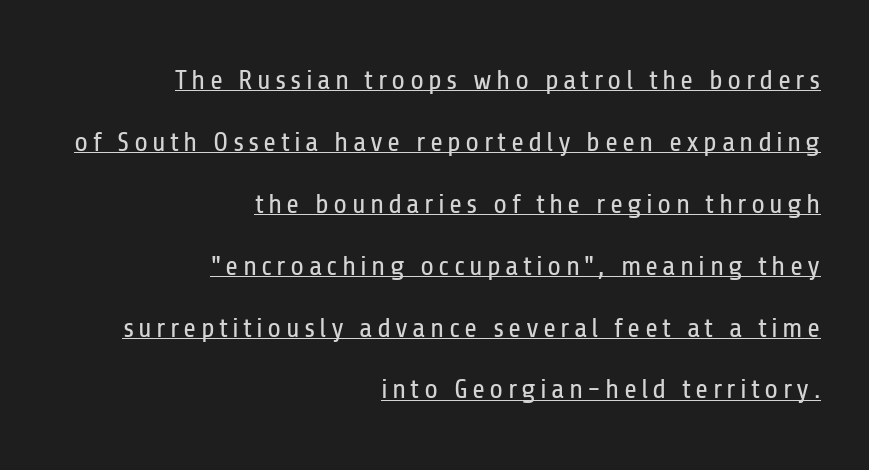
The glyphs are accompanied by a horizontal stroke just below them. The vertical gap from one line to the next is large. The passage shown is typed in a proportional face where columns would drift. The face used here is a sans, in the tradition of grotesques and geometrics.
